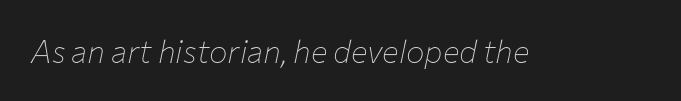
Just letters on the line, the space beneath them empty. You could call the tracking neutral — neither tight nor loose. Yep, that's italic — everything's leaning. Is this a heavy cut? Hardly; it is regular or lighter.
